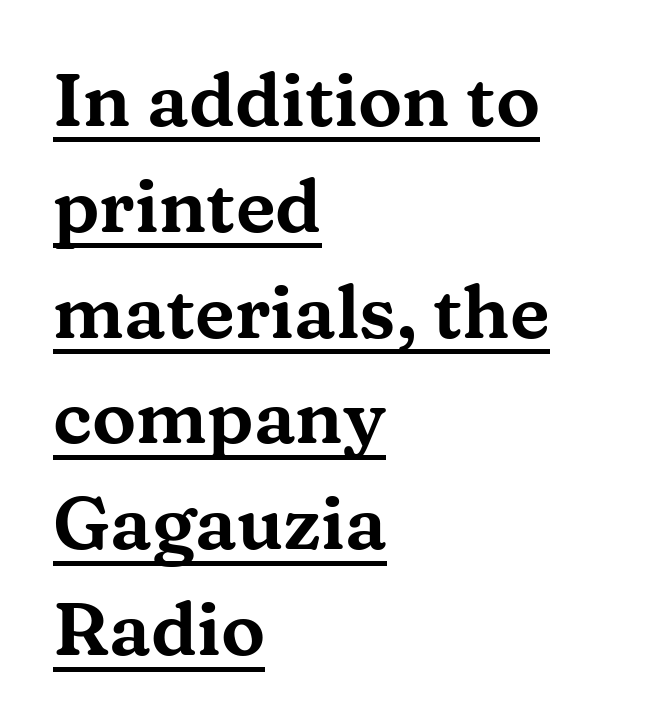
Q: Is the text italic (slanted)? A: No, it is upright.
Q: Is the typeface a serif or a sans-serif typeface? A: Serif.
Q: Is the text underlined? A: Yes.
Q: How is the paragraph aligned? A: Left-aligned.
Q: Is the spacing between letters normal or unusually wide? A: Normal.
Q: Is the spacing between lines tight, normal or loose? A: Normal.
Q: Width (condensed, normal, or wide)? A: Wide.
Q: Stroke contrast? A: Medium.
Q: x-height? A: Medium.
Q: Monospaced? A: No.
